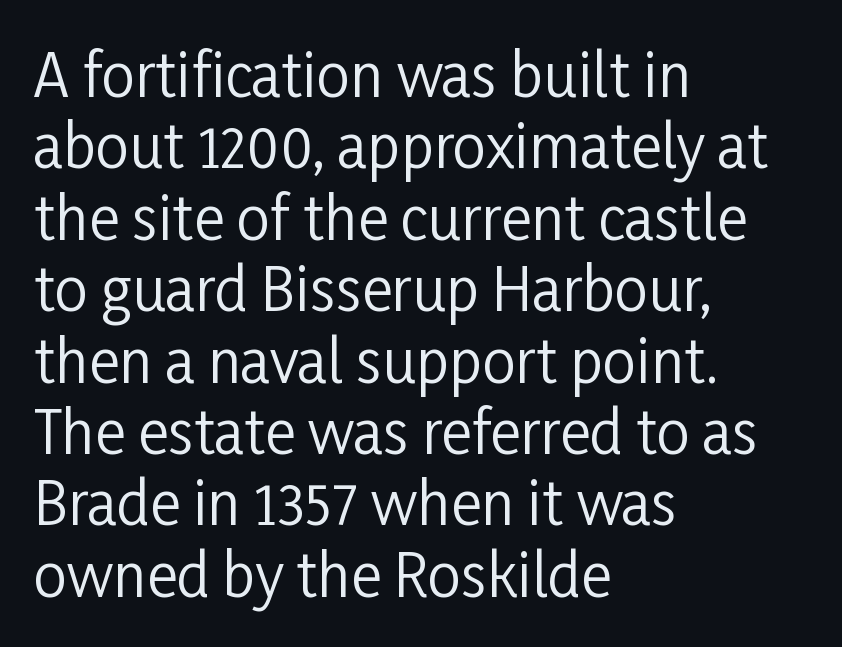
Character widths vary here, with narrow letters taking less room than wide ones. These lines were composed using upright roman letters. In CSS terms this would be text-align: left. Serifs: no, the terminals of the letterforms are clean. Any mark beneath the type? The region is blank. A light-to-regular cut is what we see here.
